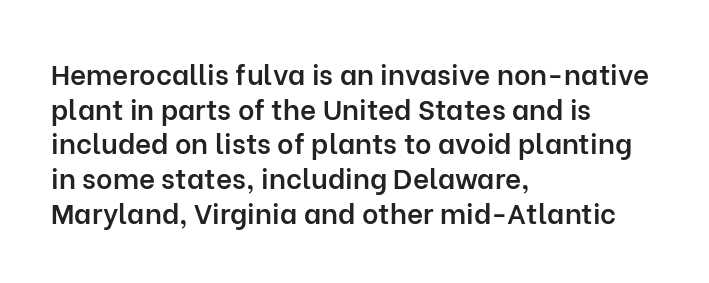
The specimen omits any rule beneath the text block's lines. The letters advance in unequal steps, a hallmark of proportional type. When letters stand straight like this, we call the style roman or upright. Heft: intermediate — a semibold.
